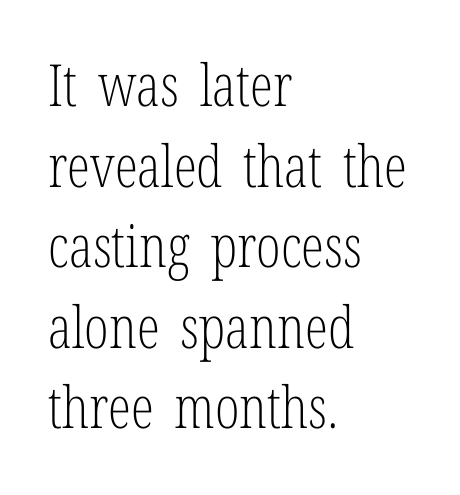
{"serif": "yes", "italic": "no", "bold": "no", "weight": "light", "width": "condensed", "stroke_contrast": "low", "x_height": "medium", "monospaced": "no", "underline": "no", "align": "left", "line_spacing": "normal", "line_spacing_ratio": 1.39, "letter_spacing": "normal", "letter_spacing_em": 0.0, "glyph_px": 58}
